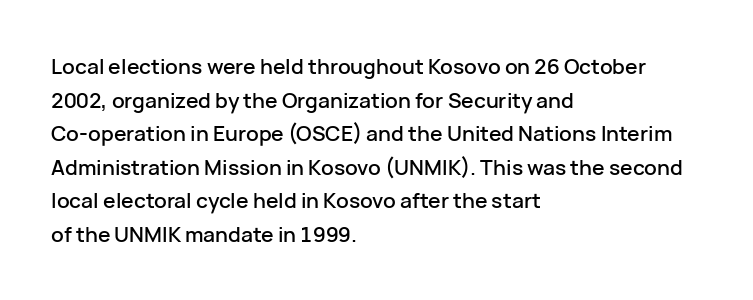
Between one letter and the next there's only the usual sliver of space. The baseline area is clear. Vertically, the passage feels balanced, rows spaced as you'd expect. This sample is left-justified, so line endings fall wherever the words run out.
